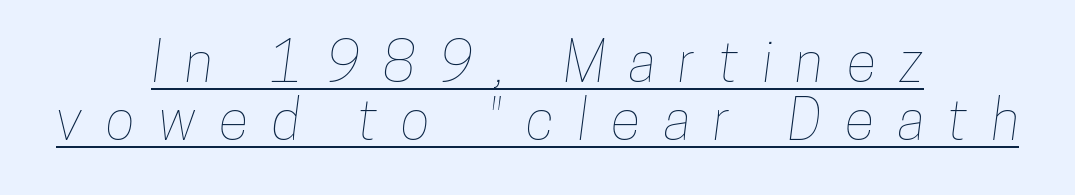
Q: Is the text underlined? A: Yes.
Q: How is the paragraph aligned? A: Centered.
Q: Is the spacing between letters normal or unusually wide? A: Unusually wide.
Q: Is the spacing between lines tight, normal or loose? A: Tight.
Q: Width (condensed, normal, or wide)? A: Condensed.
Q: Stroke contrast? A: Low.
Q: x-height? A: Medium.
Q: Monospaced? A: No.
